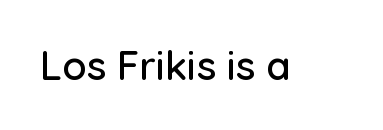
The image shows 40 px sans-serif type, upright; set normal letter spacing, not underlined; low stroke contrast and a medium x-height.
